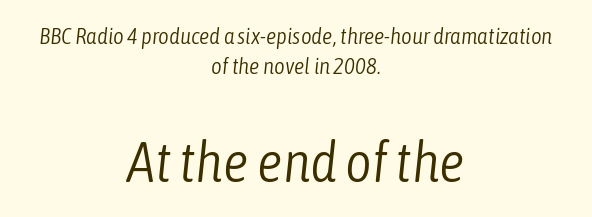
{"italic": "yes", "lean": "right", "slant_degrees": 6, "bold": "no", "weight": "light", "width": "condensed", "stroke_contrast": "low", "x_height": "medium", "monospaced": "no", "underline": "no", "align": "center", "line_spacing": "normal", "line_spacing_ratio": 1.31, "letter_spacing": "normal", "letter_spacing_em": 0.0, "larger_block": "second", "size_ratio": 2.48, "glyph_px": 57}
